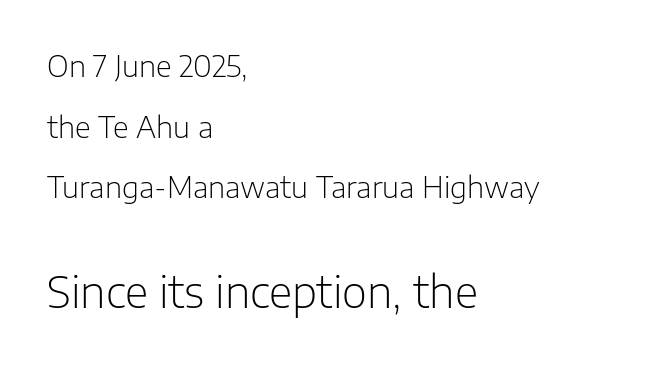
{"serif": "no", "italic": "no", "bold": "no", "weight": "light", "width": "normal", "stroke_contrast": "low", "x_height": "medium", "monospaced": "no", "underline": "no", "align": "left", "line_spacing": "loose", "line_spacing_ratio": 2.09, "letter_spacing": "normal", "letter_spacing_em": 0.0, "larger_block": "second", "size_ratio": 1.48, "glyph_px": 43}
